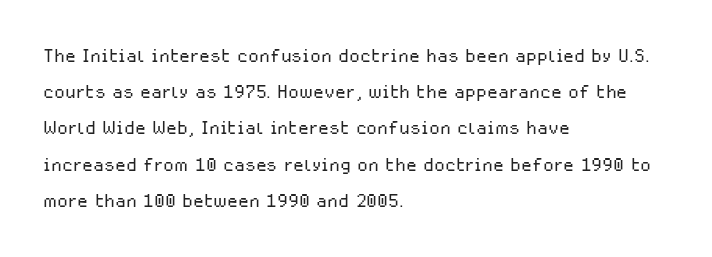
The image shows 25 px text type, upright; set left-aligned, normal line spacing (1.45x), normal letter spacing, not underlined.
